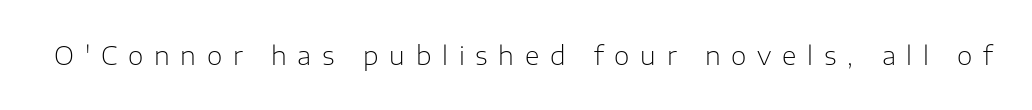
Q: Is the text bold? A: No.
Q: Is the text italic (slanted)? A: No, it is upright.
Q: Is the text underlined? A: No.
Q: Is the spacing between letters normal or unusually wide? A: Unusually wide.
